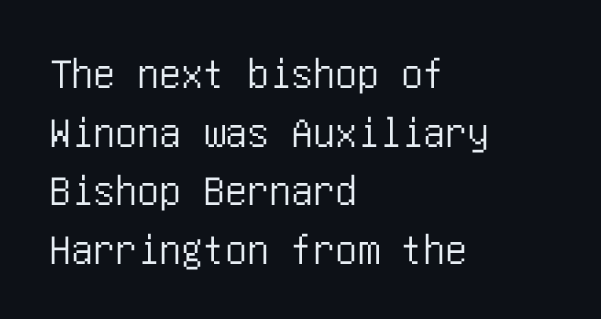
{"serif": "no", "italic": "no", "width": "condensed", "stroke_contrast": "low", "x_height": "large", "underline": "no", "align": "left", "line_spacing": "normal", "line_spacing_ratio": 1.33, "letter_spacing": "normal", "letter_spacing_em": 0.0, "glyph_px": 44}
